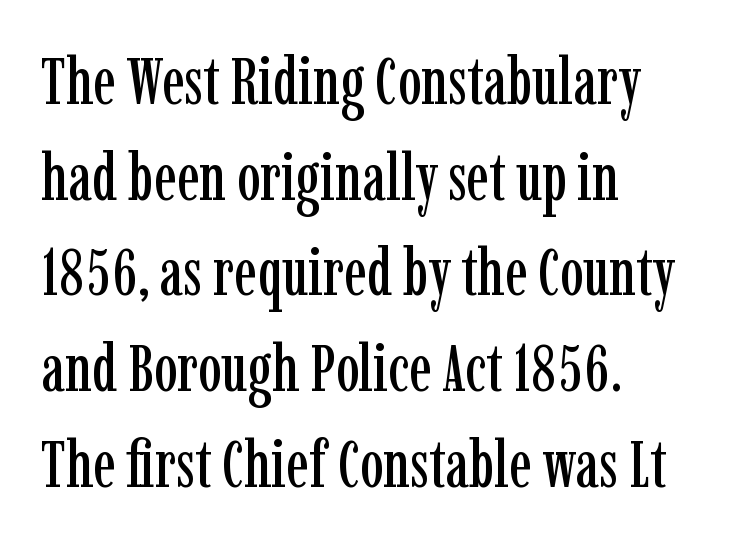
Q: Is the text italic (slanted)? A: No, it is upright.
Q: Is the typeface a serif or a sans-serif typeface? A: Serif.
Q: Is the text underlined? A: No.
Q: How is the paragraph aligned? A: Left-aligned.
Q: Is the spacing between letters normal or unusually wide? A: Normal.
Q: Is the spacing between lines tight, normal or loose? A: Normal.
Q: Width (condensed, normal, or wide)? A: Condensed.
Q: Stroke contrast? A: Low.
Q: x-height? A: Medium.
Q: Monospaced? A: No.
